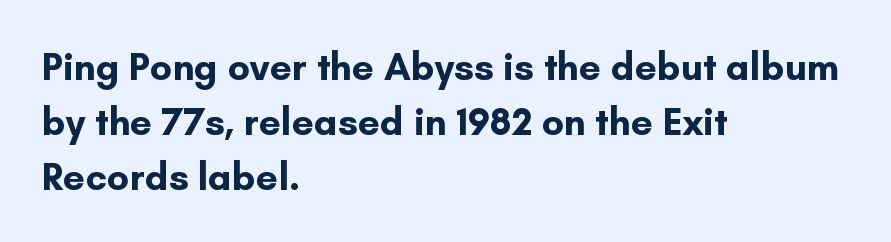
Decoration check: the copy has no underline. The paragraph has a hard left edge and a soft right edge. The font family rendered here belongs to the sans-serif group. Every character sits straight up, as roman type does. Glyph-to-glyph distance matches everyday printed text. Regular leading.
